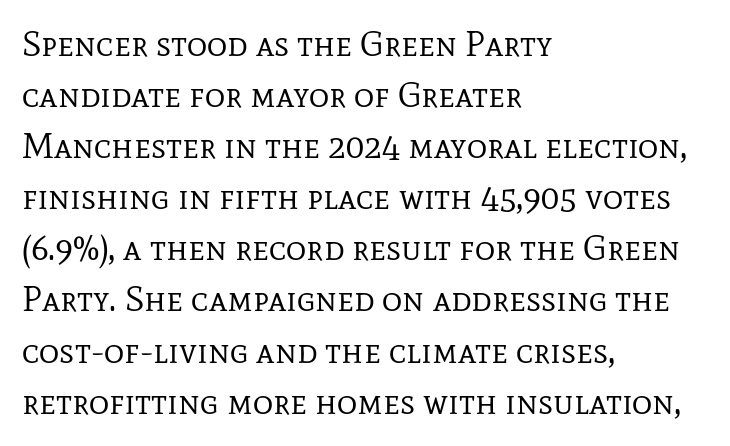
{"serif": "yes", "italic": "no", "bold": "no", "weight": "regular", "width": "normal", "stroke_contrast": "low", "x_height": "medium", "monospaced": "no", "underline": "no", "align": "left", "line_spacing": "normal", "line_spacing_ratio": 1.46, "letter_spacing": "normal", "letter_spacing_em": 0.0, "glyph_px": 35}
